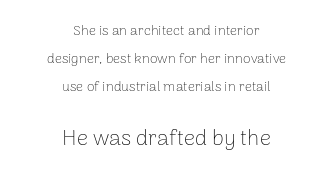
The image shows 22 px text type, upright; set centered, loose line spacing (2.0x), normal letter spacing, not underlined; the second (bottom) block is 1.57x larger.
